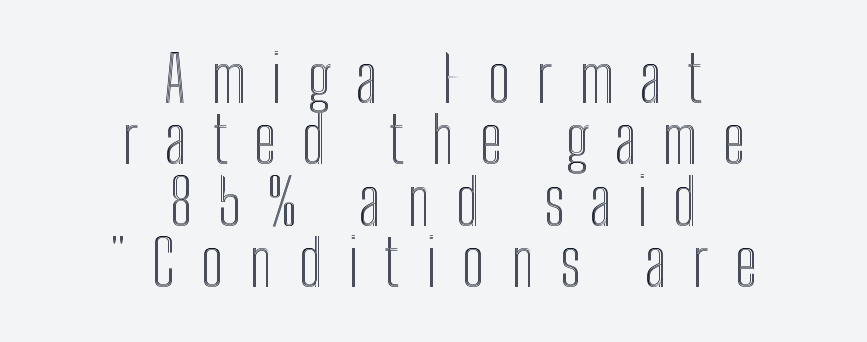
The image shows 64 px condensed type, upright; set centered, tight line spacing (0.96x), unusually wide letter spacing (+0.4 em), not underlined; a medium x-height.
